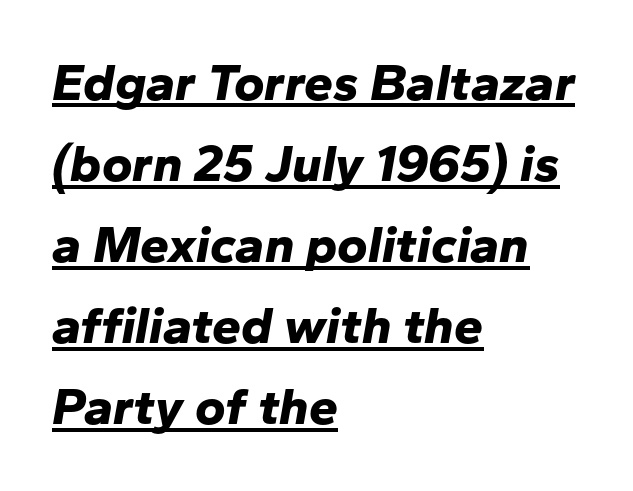
Q: Is the text bold? A: Yes.
Q: Is the text italic (slanted)? A: Yes, it leans right by about 10 degrees.
Q: Is the text underlined? A: Yes.
Q: How is the paragraph aligned? A: Left-aligned.
Q: Is the spacing between letters normal or unusually wide? A: Normal.
Q: Is the spacing between lines tight, normal or loose? A: Normal.
Q: Width (condensed, normal, or wide)? A: Normal.
Q: Stroke contrast? A: Low.
Q: x-height? A: Medium.
Q: Monospaced? A: No.
